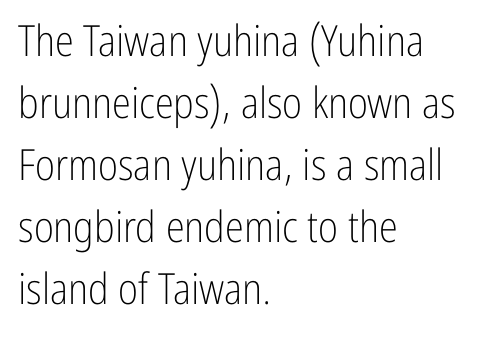
{"serif": "no", "italic": "no", "bold": "no", "weight": "light", "width": "condensed", "stroke_contrast": "low", "x_height": "medium", "monospaced": "no", "underline": "no", "align": "left", "line_spacing": "normal", "line_spacing_ratio": 1.44, "letter_spacing": "normal", "letter_spacing_em": 0.0, "glyph_px": 43}
